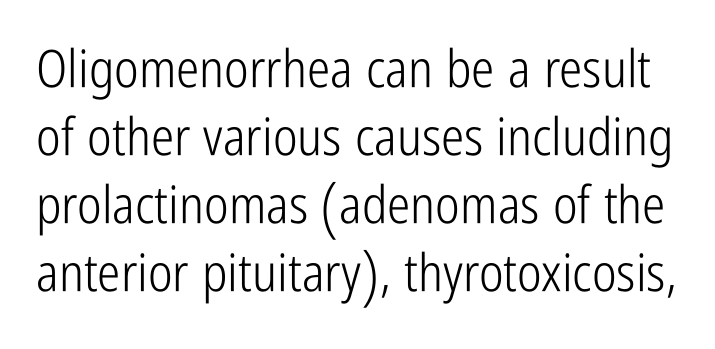
Q: Is the text bold? A: No.
Q: Is the text italic (slanted)? A: No, it is upright.
Q: Is the typeface a serif or a sans-serif typeface? A: Sans-serif.
Q: Is the text underlined? A: No.
Q: Is the spacing between letters normal or unusually wide? A: Normal.
Q: Is the spacing between lines tight, normal or loose? A: Normal.
Q: Width (condensed, normal, or wide)? A: Condensed.
Q: Stroke contrast? A: Low.
Q: x-height? A: Medium.
Q: Monospaced? A: No.
